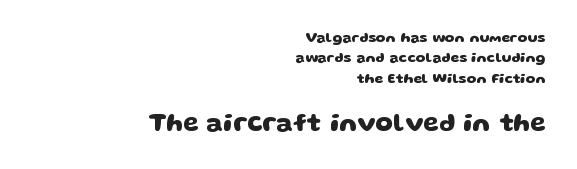
{"bold": "yes", "underline": "no", "align": "right", "line_spacing": "normal", "line_spacing_ratio": 1.46, "letter_spacing": "normal", "letter_spacing_em": 0.0, "larger_block": "second", "size_ratio": 1.79, "glyph_px": 25}
